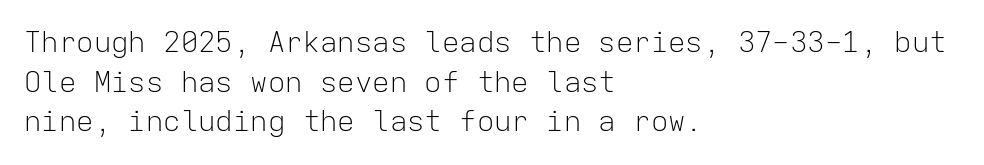
Summary of vertical rhythm: regular, with standard interline spacing. This sample uses a sans-serif face. The strip under each line holds only bare page. Tall strokes in this sample are plumb rather than angled. What stands out about the letter spacing? Nothing — it is the standard amount. Teacher's note: observe the even left margin — that is flush-left alignment.
